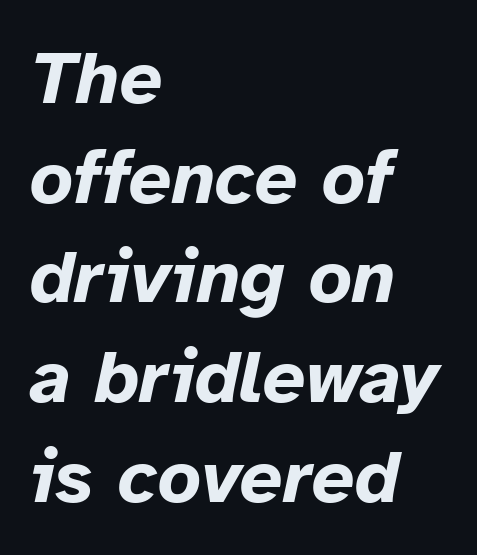
The image shows 75 px bold type, italic (leaning right); set left-aligned, normal line spacing (1.33x), normal letter spacing, not underlined; low stroke contrast and a medium x-height.
